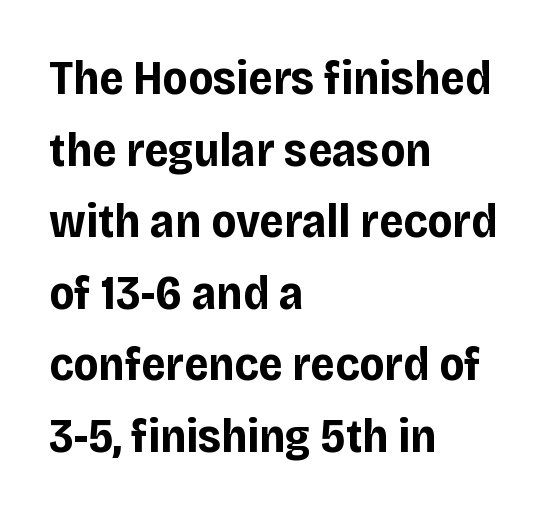
Q: Is the text bold? A: Yes.
Q: Is the text italic (slanted)? A: No, it is upright.
Q: Is the typeface a serif or a sans-serif typeface? A: Sans-serif.
Q: Is the text underlined? A: No.
Q: How is the paragraph aligned? A: Left-aligned.
Q: Is the spacing between letters normal or unusually wide? A: Normal.
Q: Is the spacing between lines tight, normal or loose? A: Normal.
Q: Width (condensed, normal, or wide)? A: Normal.
Q: Stroke contrast? A: Low.
Q: x-height? A: Large.
Q: Monospaced? A: No.
